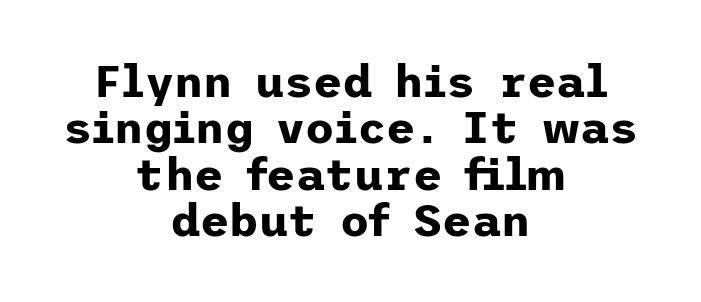
Q: Is the text bold? A: Yes.
Q: Is the text italic (slanted)? A: No, it is upright.
Q: Is the typeface a serif or a sans-serif typeface? A: Sans-serif.
Q: Is the text underlined? A: No.
Q: How is the paragraph aligned? A: Centered.
Q: Is the spacing between letters normal or unusually wide? A: Normal.
Q: Is the spacing between lines tight, normal or loose? A: Tight.
Q: Width (condensed, normal, or wide)? A: Normal.
Q: Stroke contrast? A: Low.
Q: x-height? A: Medium.
